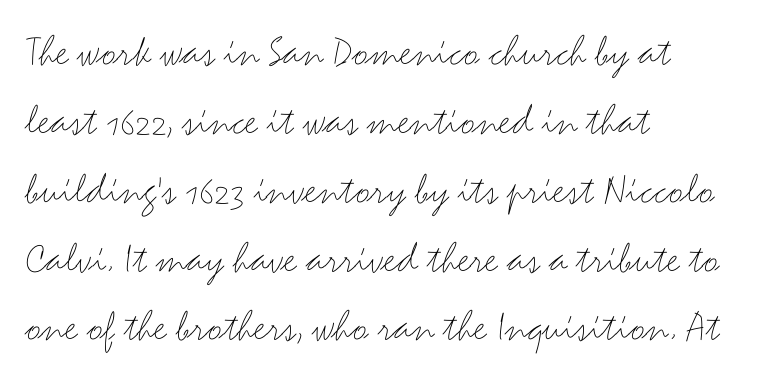
Q: Is the text bold? A: No.
Q: Is the text italic (slanted)? A: Yes.
Q: Is the typeface a serif or a sans-serif typeface? A: Sans-serif.
Q: Is the text underlined? A: No.
Q: How is the paragraph aligned? A: Left-aligned.
Q: Is the spacing between letters normal or unusually wide? A: Normal.
Q: Is the spacing between lines tight, normal or loose? A: Normal.
Q: Width (condensed, normal, or wide)? A: Wide.
Q: Stroke contrast? A: Medium.
Q: x-height? A: Small.
Q: Monospaced? A: No.
